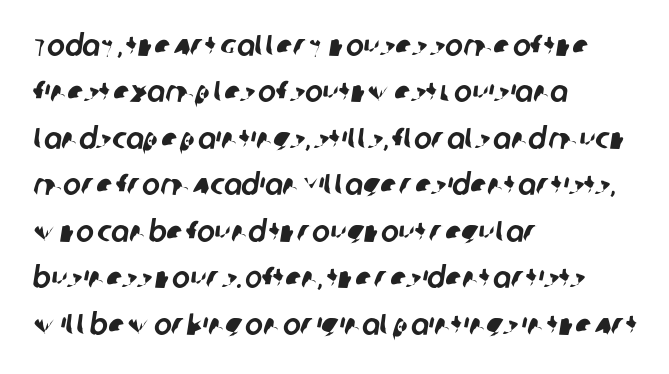
The image shows 30 px sans-serif type; set left-aligned, normal line spacing (1.55x), normal letter spacing, not underlined; low stroke contrast and a large x-height.
